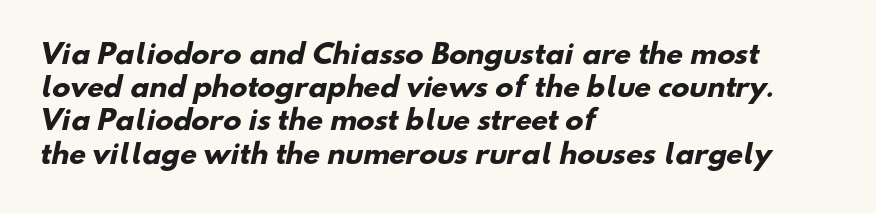
{"bold": "yes", "underline": "no", "align": "left", "line_spacing_ratio": 1.23, "letter_spacing": "normal", "letter_spacing_em": 0.0, "glyph_px": 27}
